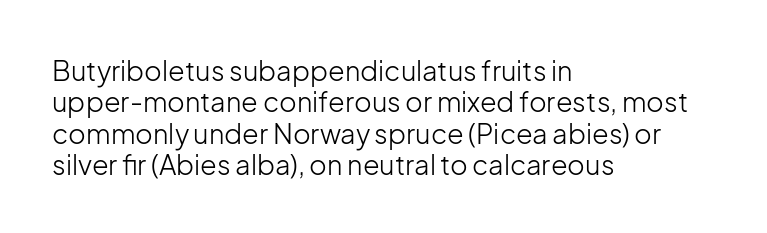
{"italic": "no", "bold": "no", "underline": "no", "align": "left", "line_spacing_ratio": 1.16, "letter_spacing": "normal", "letter_spacing_em": 0.0, "glyph_px": 27}
